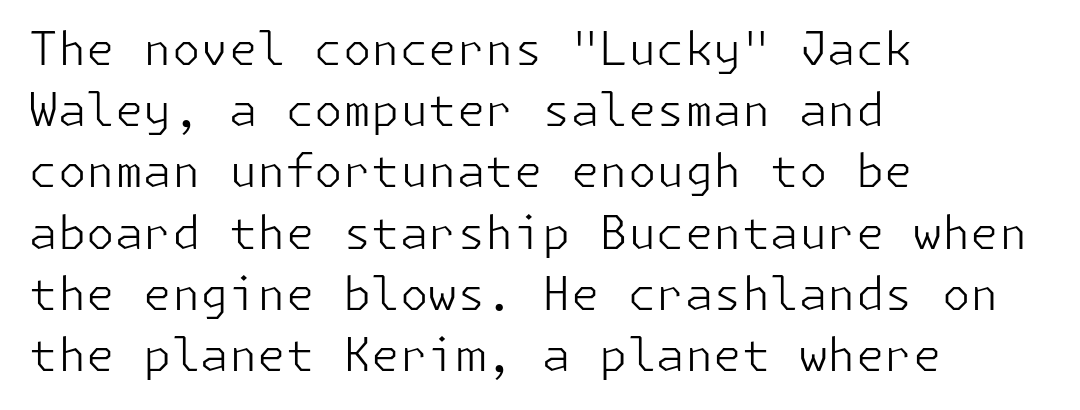
Q: Is the text bold? A: No.
Q: Is the text italic (slanted)? A: No, it is upright.
Q: Is the typeface a serif or a sans-serif typeface? A: Sans-serif.
Q: Is the text underlined? A: No.
Q: How is the paragraph aligned? A: Left-aligned.
Q: Is the spacing between letters normal or unusually wide? A: Normal.
Q: Is the spacing between lines tight, normal or loose? A: Normal.
Q: Width (condensed, normal, or wide)? A: Normal.
Q: Stroke contrast? A: Low.
Q: x-height? A: Medium.
